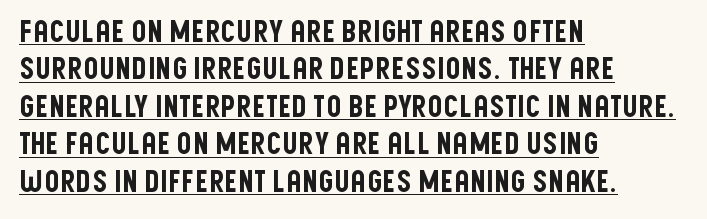
The designer left line spacing at the default. A typesetter would call this proportional, since set widths differ per character. The letters carry no serifs — their stems end cleanly without finishing strokes. Does the copy run flush right? No — it runs flush left. Posture: vertical. Has an underline been added? It has.
